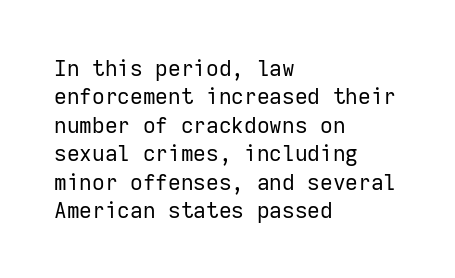
{"italic": "no", "bold": "no", "underline": "no", "align": "left", "line_spacing": "normal", "line_spacing_ratio": 1.29, "letter_spacing": "normal", "letter_spacing_em": 0.0, "glyph_px": 22}
